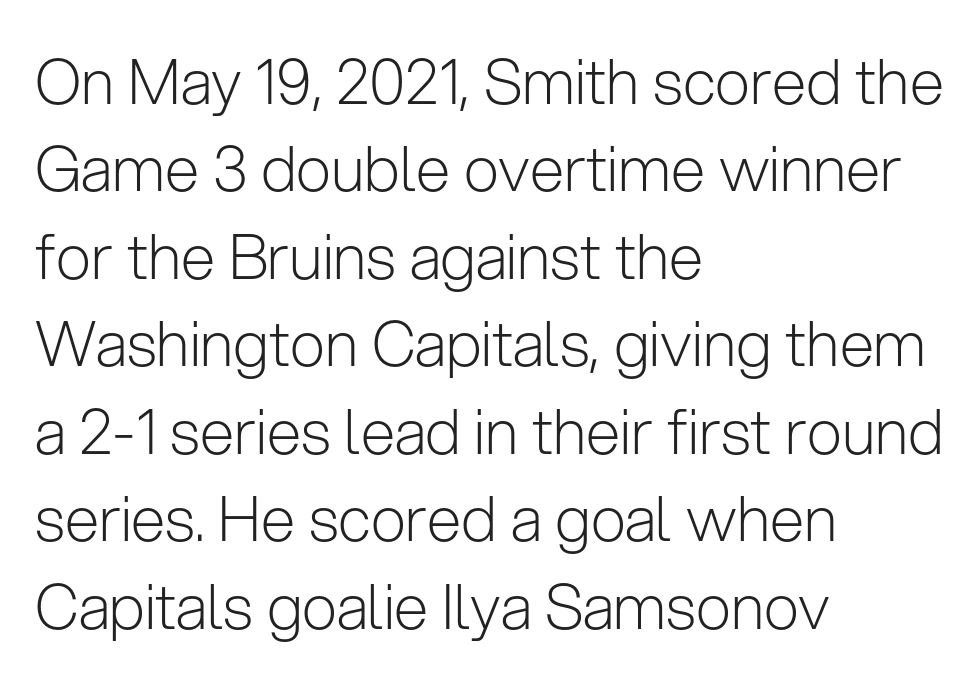
{"serif": "no", "italic": "no", "bold": "no", "weight": "light", "width": "normal", "stroke_contrast": "low", "x_height": "medium", "monospaced": "no", "underline": "no", "align": "left", "line_spacing": "normal", "line_spacing_ratio": 1.41, "letter_spacing": "normal", "letter_spacing_em": 0.0, "glyph_px": 62}
